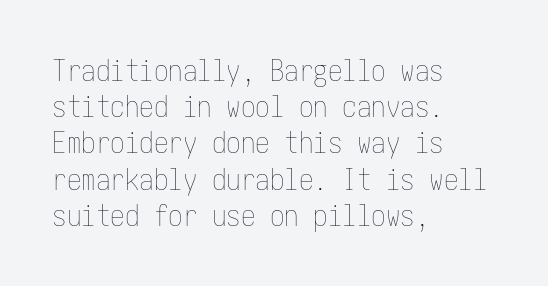
{"italic": "no", "bold": "no", "weight": "thin", "width": "condensed", "stroke_contrast": "low", "x_height": "medium", "underline": "no", "align": "left", "line_spacing": "normal", "line_spacing_ratio": 1.25, "letter_spacing": "normal", "letter_spacing_em": 0.0, "glyph_px": 29}
